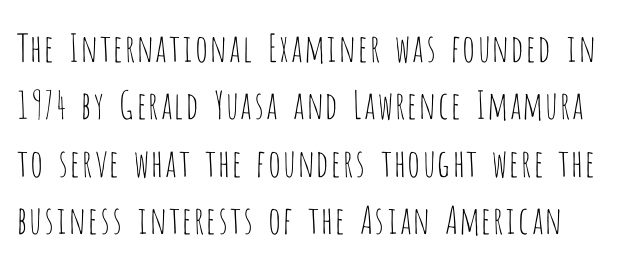
The area under the type is left untouched. Do the characters align in a grid? No, the font is proportional. The letters carry no serifs — their stems end cleanly without finishing strokes. A typesetter would call this leading conventional body-copy spacing.
